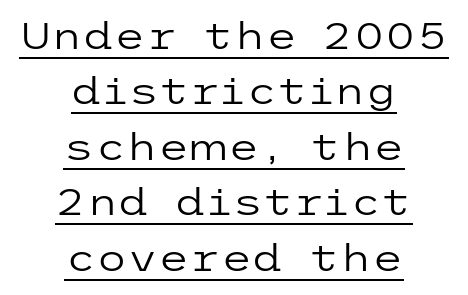
{"serif": "no", "italic": "no", "bold": "no", "weight": "regular", "width": "wide", "stroke_contrast": "low", "x_height": "medium", "underline": "yes", "align": "center", "line_spacing": "normal", "line_spacing_ratio": 1.54, "letter_spacing": "normal", "letter_spacing_em": 0.0, "glyph_px": 36}
